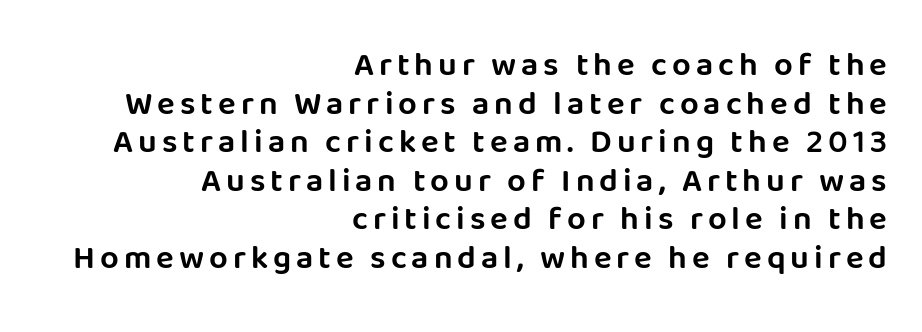
The image shows 33 px sans-serif type, upright; set right-aligned, line spacing 1.17x, not underlined; low stroke contrast and a large x-height.
